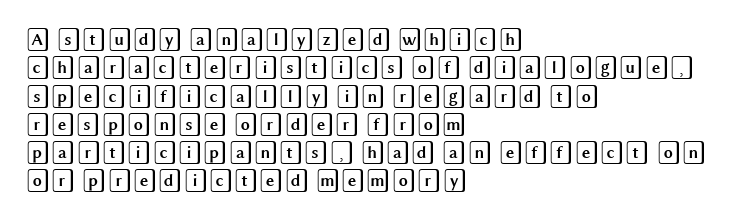
The image shows 23 px text type, upright; set left-aligned, line spacing 1.23x, normal letter spacing, not underlined.
